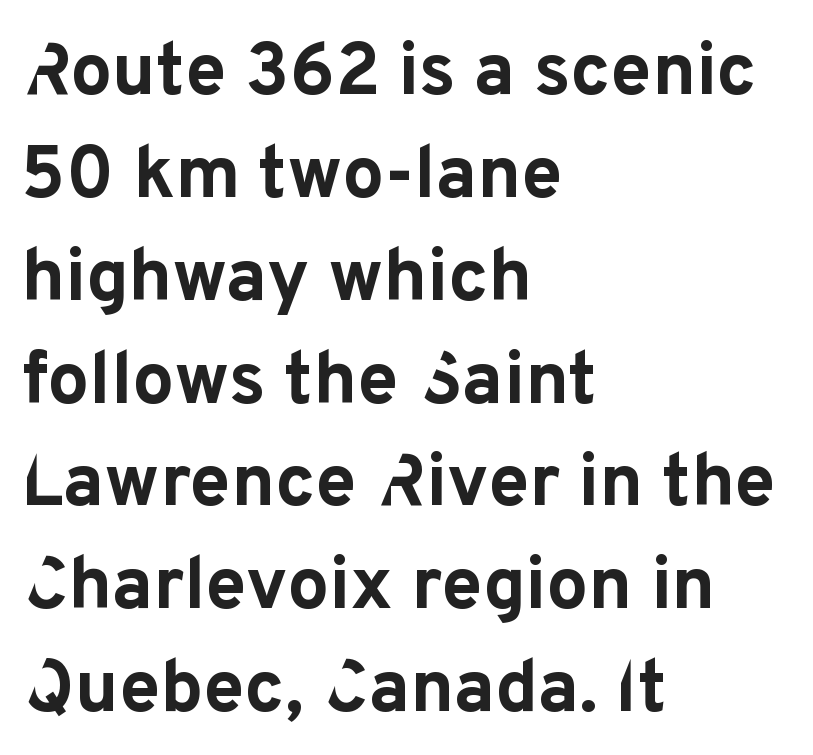
The image shows 74 px bold sans-serif type, upright; set left-aligned, normal line spacing (1.39x), normal letter spacing, not underlined; low stroke contrast and a medium x-height.
